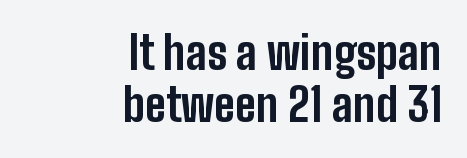
{"serif": "no", "italic": "no", "bold": "yes", "weight": "bold", "width": "condensed", "stroke_contrast": "low", "x_height": "medium", "monospaced": "no", "underline": "no", "align": "right", "line_spacing_ratio": 1.16, "letter_spacing": "normal", "letter_spacing_em": 0.0, "glyph_px": 45}
